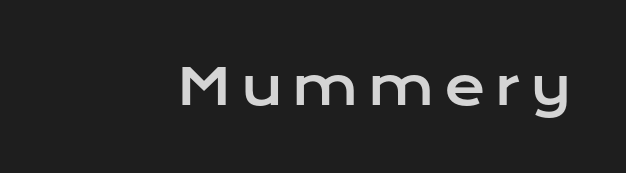
These lines are rendered in a variable-pitch font. Words float on clear page, feet unadorned. Typographically, this falls in the sans-serif category. This is roman type, the default non-slanted kind.
